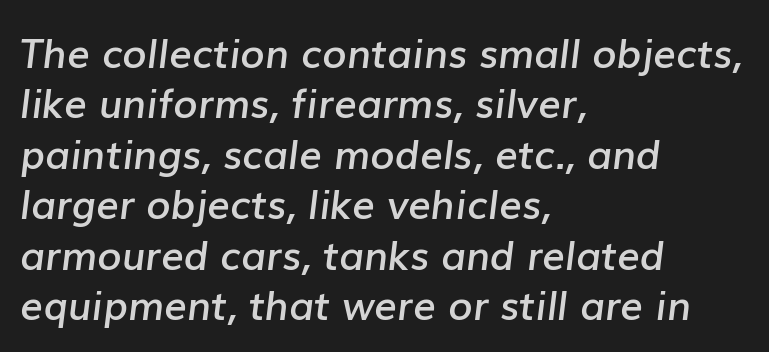
The passage is arranged the way most books set body copy — flush left. Each letter keeps its own natural width here, so spacing adapts to shape. Glance below the letters and you will spot only blank space. This is moderately heavy type, rendered in semibold.
